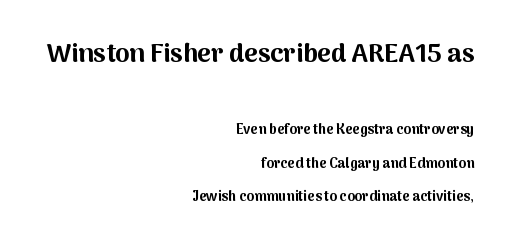
The glyphs have the mass of a bold cut. Characters follow at the spacing the type designer built in. When letters stand straight like this, we call the style roman or upright. Bare-footed words on every line. Here the first block reads like a headline and the second like body copy.
